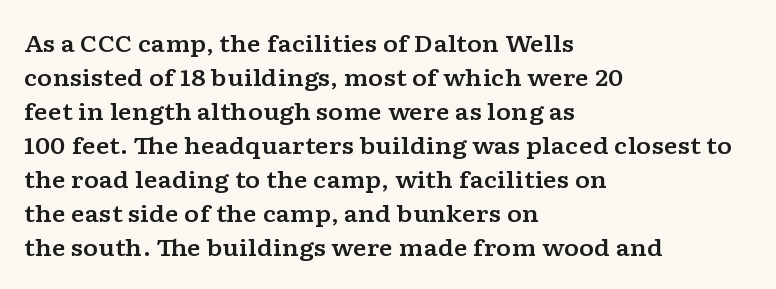
Clear beneath every line of the passage. Notice how descenders clear the ascenders below comfortably — that's standard leading. In terms of letterspacing, this is plain default setting. The lettering stays uniformly vertical, giving the passage a roman look. The lines in this sample share a left origin and differ only in where they stop.
